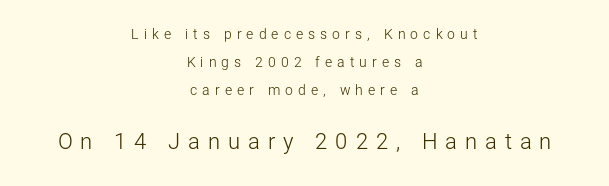
The image shows 22 px text type, upright; set centered, loose line spacing (2.01x), unusually wide letter spacing (+0.36 em), not underlined; the second (bottom) block is 1.57x larger.
